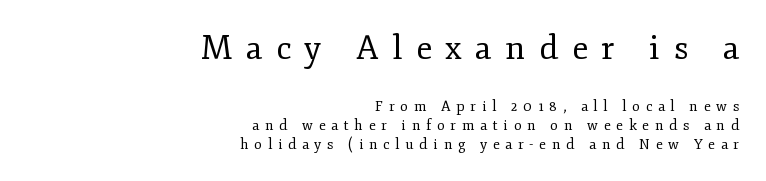
{"serif": "yes", "italic": "no", "bold": "no", "weight": "regular", "width": "normal", "stroke_contrast": "low", "x_height": "small", "monospaced": "no", "underline": "no", "align": "right", "line_spacing": "normal", "line_spacing_ratio": 1.33, "letter_spacing": "wide", "letter_spacing_em": 0.41, "larger_block": "first", "size_ratio": 2.36, "glyph_px": 33}
